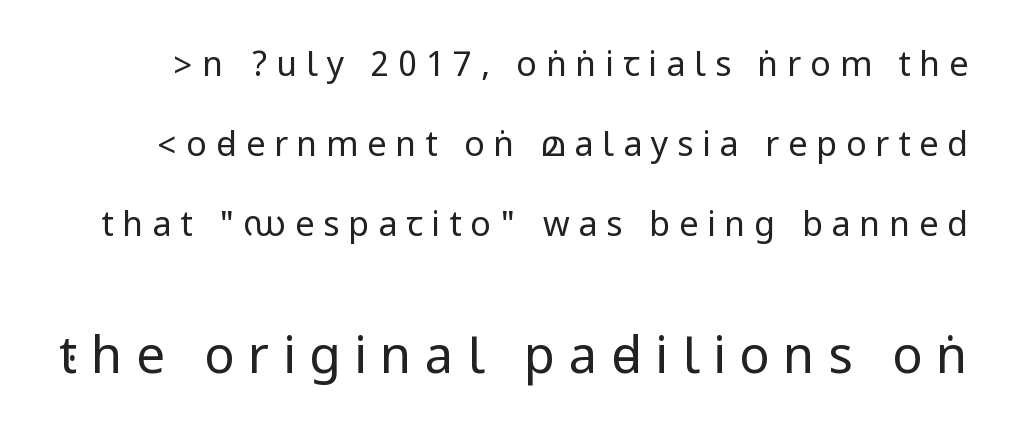
This block would shrink considerably if given ordinary leading; it's expanded now. The words here are not underlined. Note: no serifs on the glyphs. A typesetter would call this heavily tracked-out type.
